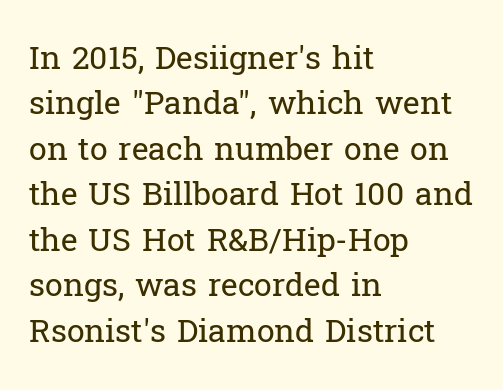
Q: Is the text bold? A: No.
Q: Is the text italic (slanted)? A: No, it is upright.
Q: Is the typeface a serif or a sans-serif typeface? A: Serif.
Q: Is the text underlined? A: No.
Q: How is the paragraph aligned? A: Left-aligned.
Q: Is the spacing between letters normal or unusually wide? A: Normal.
Q: Is the spacing between lines tight, normal or loose? A: Normal.
Q: Width (condensed, normal, or wide)? A: Normal.
Q: Stroke contrast? A: Low.
Q: x-height? A: Medium.
Q: Monospaced? A: No.
